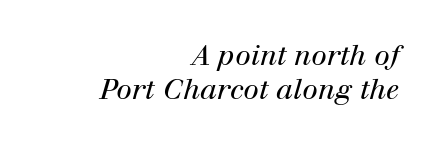
Q: Is the text bold? A: No.
Q: Is the text italic (slanted)? A: Yes, it leans right by about 12 degrees.
Q: Is the typeface a serif or a sans-serif typeface? A: Serif.
Q: Is the text underlined? A: No.
Q: How is the paragraph aligned? A: Right-aligned.
Q: Is the spacing between letters normal or unusually wide? A: Normal.
Q: Width (condensed, normal, or wide)? A: Normal.
Q: Stroke contrast? A: High.
Q: x-height? A: Medium.
Q: Monospaced? A: No.
